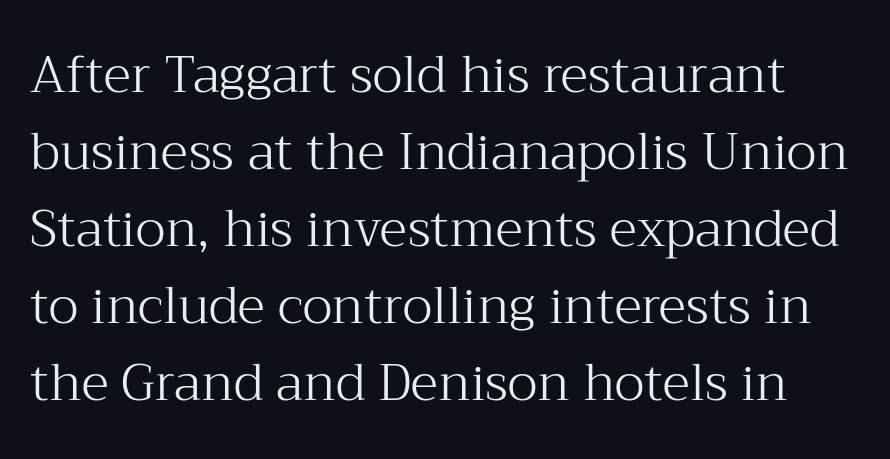
Q: Is the text bold? A: No.
Q: Is the text italic (slanted)? A: No, it is upright.
Q: Is the typeface a serif or a sans-serif typeface? A: Serif.
Q: Is the text underlined? A: No.
Q: Is the spacing between letters normal or unusually wide? A: Normal.
Q: Is the spacing between lines tight, normal or loose? A: Normal.
Q: Width (condensed, normal, or wide)? A: Normal.
Q: Stroke contrast? A: Medium.
Q: x-height? A: Medium.
Q: Monospaced? A: No.
